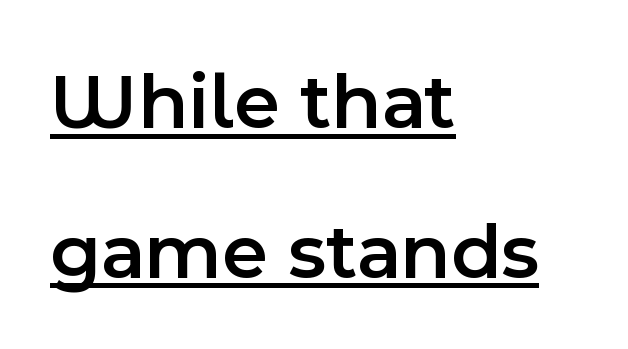
The font family rendered here belongs to the sans-serif group. Note the varied advance widths — an 'i' is clearly narrower than an 'm'. It's the straight-up-and-down kind of type. Somebody hit Ctrl+U on this one — the words are underlined. What stands out about the letter spacing? Nothing — it is the standard amount. Visually the block forms a straight wall on the left and a jagged coastline on the right.
